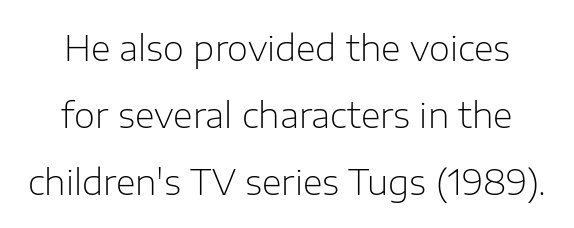
{"serif": "no", "italic": "no", "bold": "no", "weight": "light", "width": "normal", "stroke_contrast": "low", "x_height": "medium", "monospaced": "no", "underline": "no", "line_spacing": "loose", "line_spacing_ratio": 1.97, "letter_spacing": "normal", "letter_spacing_em": 0.0, "glyph_px": 34}
